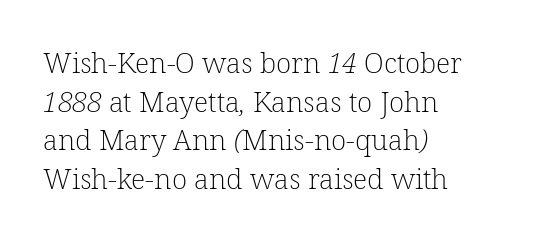
{"serif": "yes", "bold": "no", "weight": "light", "width": "normal", "stroke_contrast": "low", "x_height": "medium", "monospaced": "no", "underline": "no", "align": "left", "line_spacing": "normal", "line_spacing_ratio": 1.38, "letter_spacing": "normal", "letter_spacing_em": 0.0, "glyph_px": 28}
